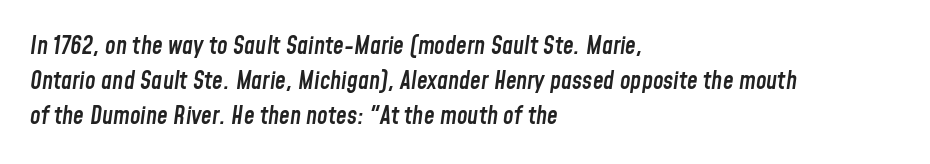
The image shows 24 px text type, italic (leaning right); set left-aligned, normal line spacing (1.45x), normal letter spacing, not underlined.
